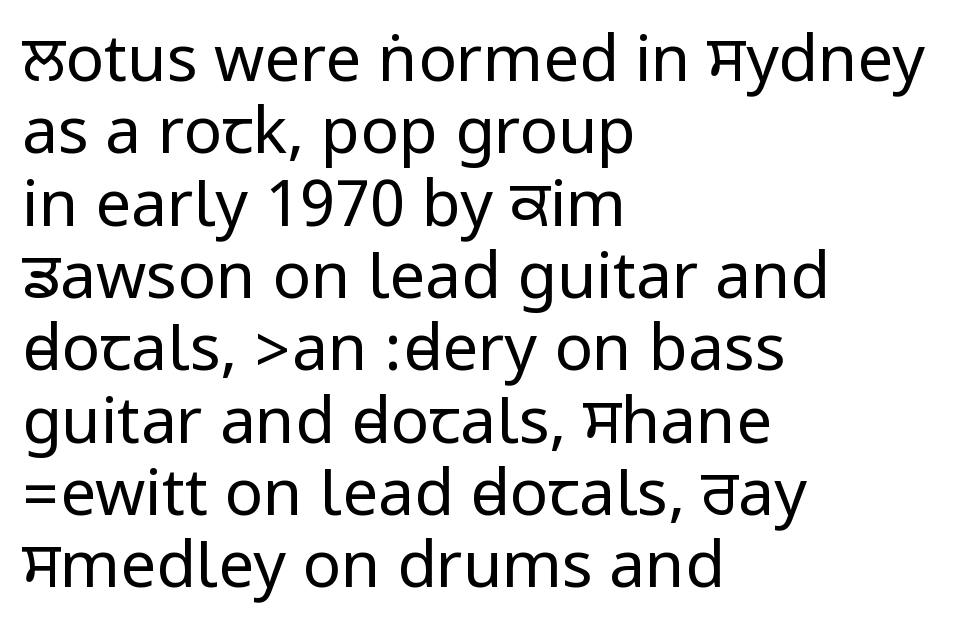
Every row of glyphs begins at an identical x-position on the left. Look at the bottom of the vertical strokes: they stop flat, with no serifs. Posture: upright roman. Very little white space separates one row of letters from the next.
